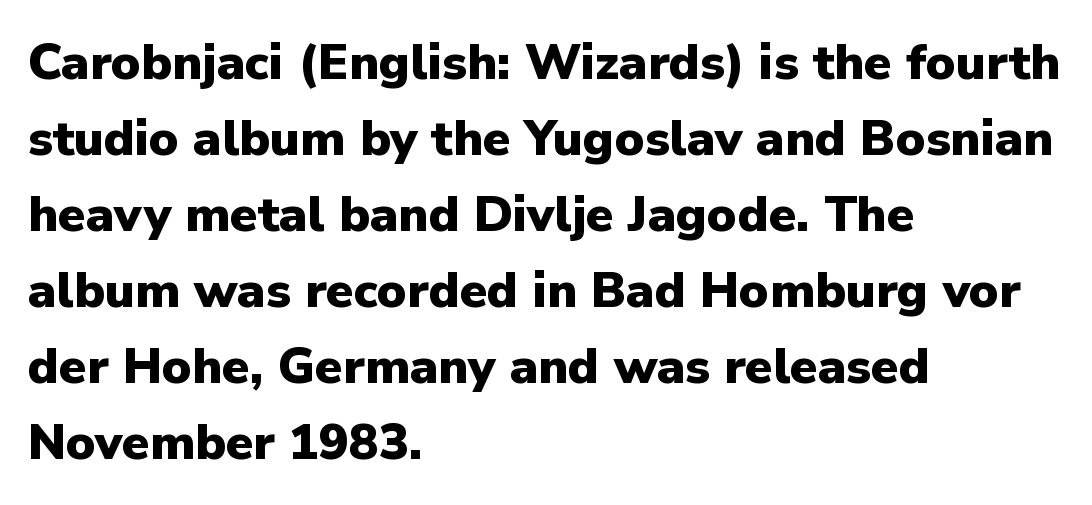
The image shows 50 px heavy sans-serif type, upright; set left-aligned, normal line spacing (1.52x), normal letter spacing, not underlined; low stroke contrast and a medium x-height.
